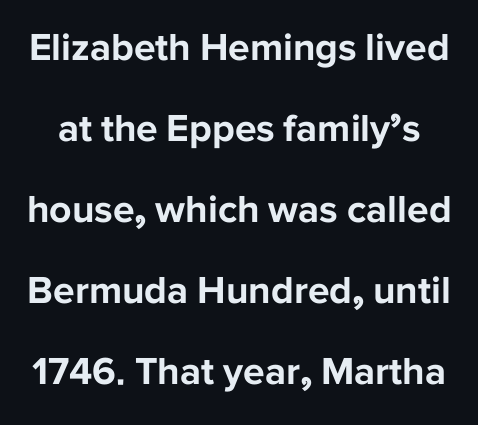
Q: Is the text bold? A: Yes.
Q: Is the text italic (slanted)? A: No, it is upright.
Q: Is the typeface a serif or a sans-serif typeface? A: Sans-serif.
Q: Is the text underlined? A: No.
Q: Is the spacing between letters normal or unusually wide? A: Normal.
Q: Is the spacing between lines tight, normal or loose? A: Loose.
Q: Width (condensed, normal, or wide)? A: Normal.
Q: Stroke contrast? A: Low.
Q: x-height? A: Medium.
Q: Monospaced? A: No.
